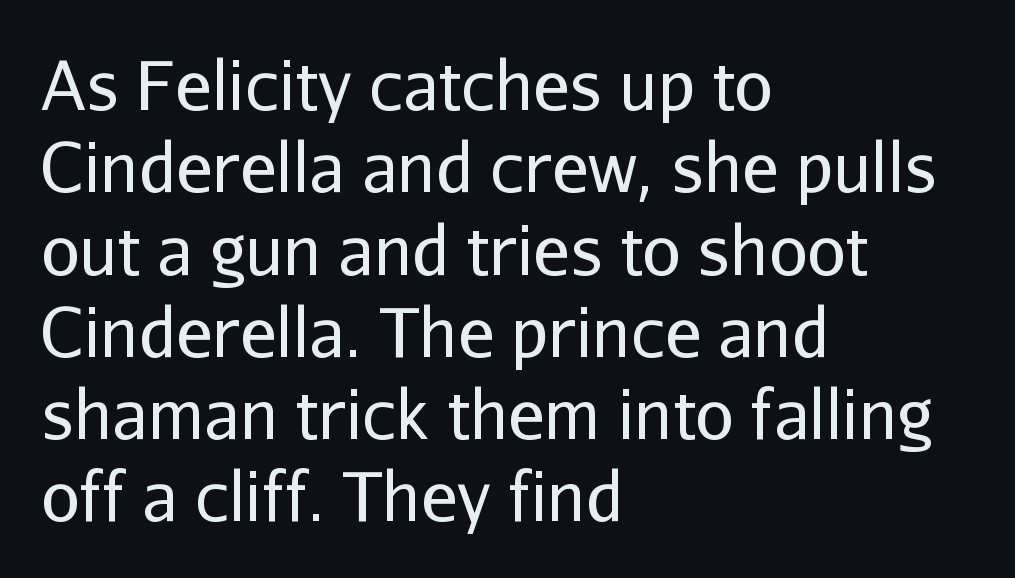
Do the letters lean? They stand straight. The rendering uses natural spacing where letterforms have individual widths. The space beneath each line is pristine and unruled. Short and long lines alike share a common starting point at left. Standard letterfit; no display-style spreading of the glyphs. The letterforms sit at book weight or below.
